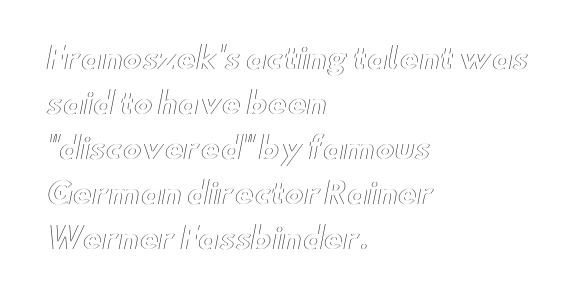
The leading is moderate, giving the passage an even texture. The passage shown is typed in a proportional face where columns would drift. This sample uses plain, unmodified letter spacing. Each line starts at the same left margin while the right side varies.
